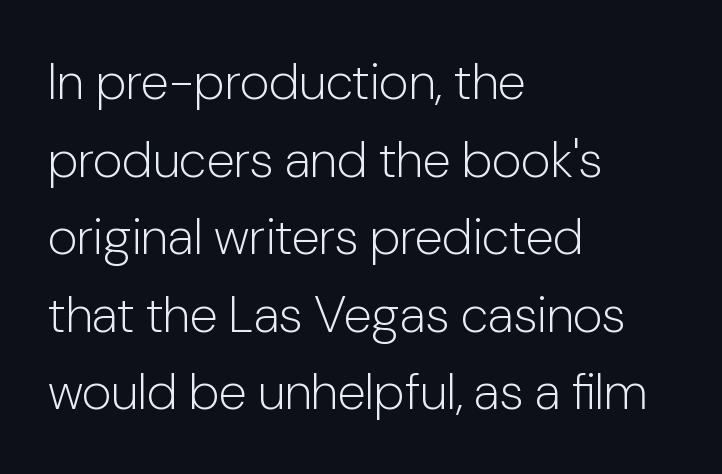
Q: Is the text bold? A: No.
Q: Is the text italic (slanted)? A: No, it is upright.
Q: Is the typeface a serif or a sans-serif typeface? A: Sans-serif.
Q: Is the text underlined? A: No.
Q: How is the paragraph aligned? A: Left-aligned.
Q: Is the spacing between letters normal or unusually wide? A: Normal.
Q: Is the spacing between lines tight, normal or loose? A: Normal.
Q: Width (condensed, normal, or wide)? A: Normal.
Q: Stroke contrast? A: Low.
Q: x-height? A: Medium.
Q: Monospaced? A: No.
